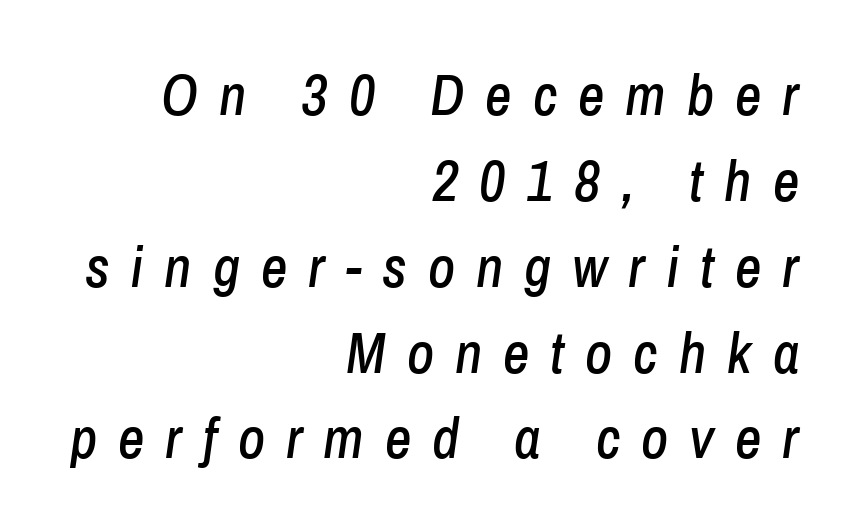
The image shows 58 px condensed type, italic (leaning right); set right-aligned, normal line spacing (1.48x), unusually wide letter spacing (+0.36 em), not underlined; low stroke contrast and a medium x-height.
